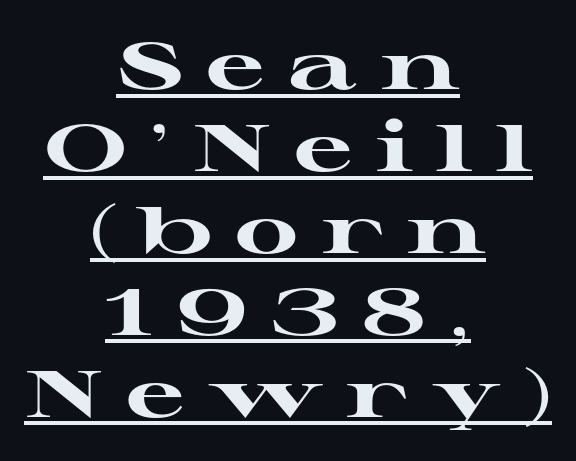
Q: Is the text bold? A: Yes.
Q: Is the text italic (slanted)? A: No, it is upright.
Q: Is the typeface a serif or a sans-serif typeface? A: Serif.
Q: Is the text underlined? A: Yes.
Q: How is the paragraph aligned? A: Centered.
Q: Is the spacing between letters normal or unusually wide? A: Unusually wide.
Q: Is the spacing between lines tight, normal or loose? A: Normal.
Q: Width (condensed, normal, or wide)? A: Wide.
Q: Stroke contrast? A: High.
Q: x-height? A: Medium.
Q: Monospaced? A: No.
